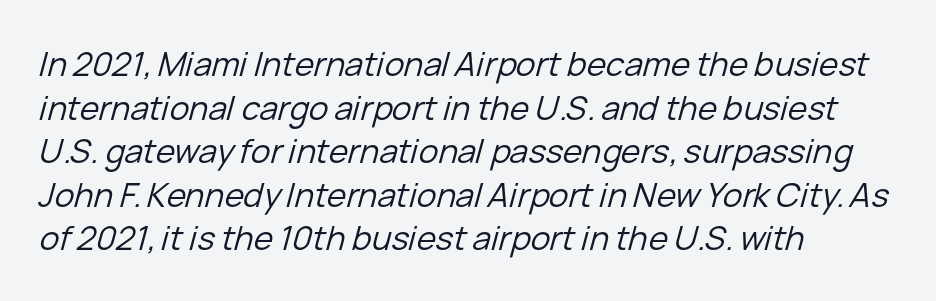
The image shows 33 px regular-weight type, italic (leaning right); set left-aligned, normal line spacing (1.32x), normal letter spacing, not underlined; low stroke contrast and a medium x-height.
